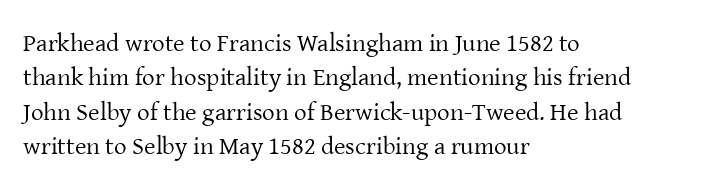
{"italic": "no", "bold": "no", "underline": "no", "align": "left", "line_spacing": "normal", "line_spacing_ratio": 1.38, "letter_spacing": "normal", "letter_spacing_em": 0.0, "glyph_px": 25}
